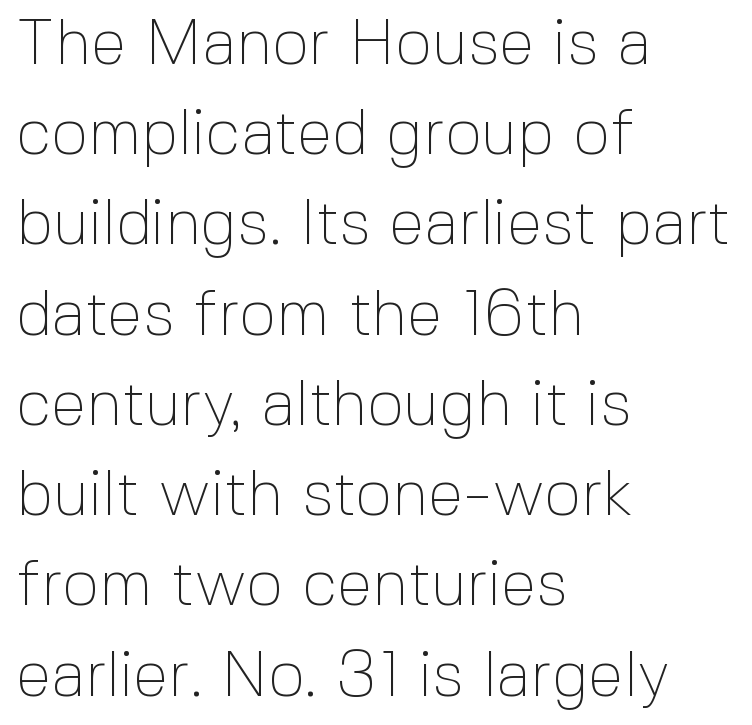
Q: Is the text bold? A: No.
Q: Is the text italic (slanted)? A: No, it is upright.
Q: Is the typeface a serif or a sans-serif typeface? A: Sans-serif.
Q: Is the text underlined? A: No.
Q: How is the paragraph aligned? A: Left-aligned.
Q: Is the spacing between letters normal or unusually wide? A: Normal.
Q: Is the spacing between lines tight, normal or loose? A: Normal.
Q: Width (condensed, normal, or wide)? A: Normal.
Q: x-height? A: Medium.
Q: Monospaced? A: No.
